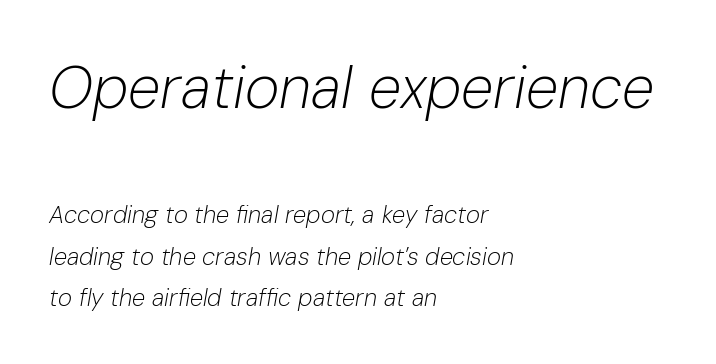
Q: Is the text bold? A: No.
Q: Is the text italic (slanted)? A: Yes, it leans right by about 10 degrees.
Q: Is the text underlined? A: No.
Q: How is the paragraph aligned? A: Left-aligned.
Q: Is the spacing between letters normal or unusually wide? A: Normal.
Q: Which block of text is set in a larger size, the first (top) or the second (bottom)? A: The first (top) one.
Q: Width (condensed, normal, or wide)? A: Normal.
Q: Stroke contrast? A: Low.
Q: x-height? A: Medium.
Q: Monospaced? A: No.
